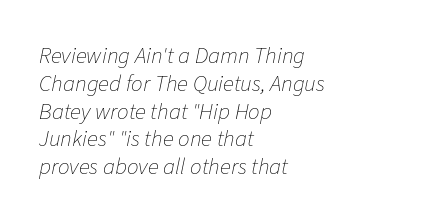
Q: Is the text bold? A: No.
Q: Is the text italic (slanted)? A: Yes, it leans right by about 11 degrees.
Q: Is the text underlined? A: No.
Q: How is the paragraph aligned? A: Left-aligned.
Q: Is the spacing between letters normal or unusually wide? A: Normal.
